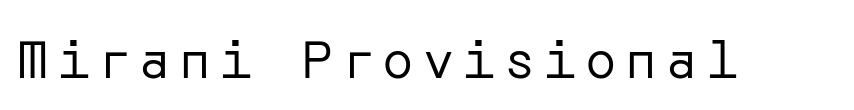
The weight would be labelled regular, book, light, or lighter still. The words here are not underlined. A typesetter would mark this as roman, not italic. The typeface chosen for these lines omits serifs.
